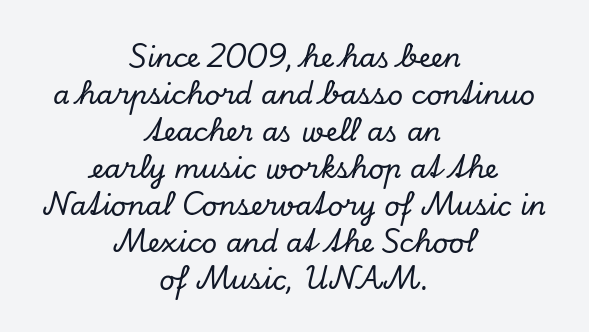
{"italic": "yes", "lean": "right", "slant_degrees": 13, "underline": "no", "align": "center", "line_spacing": "normal", "line_spacing_ratio": 1.37, "letter_spacing": "normal", "letter_spacing_em": 0.0, "glyph_px": 27}
